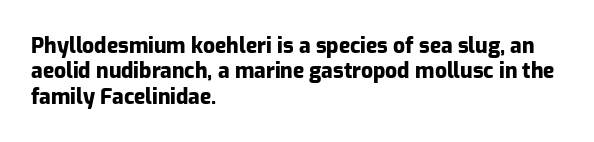
The image shows 21 px bold type, upright; set left-aligned, line spacing 1.21x, normal letter spacing, not underlined.
